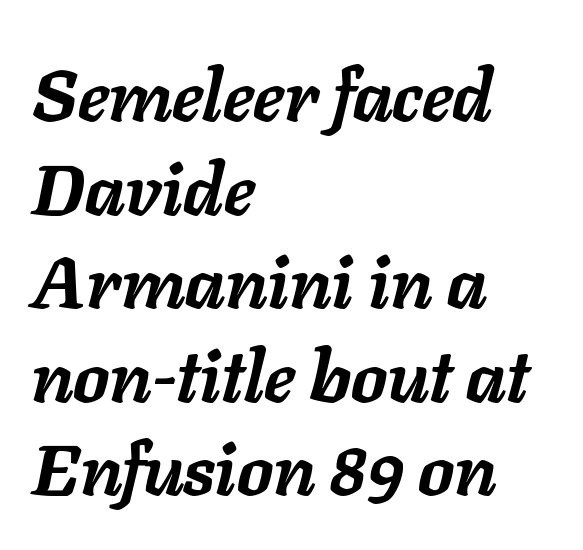
{"italic": "yes", "lean": "right", "slant_degrees": 11, "bold": "yes", "weight": "semibold", "width": "normal", "stroke_contrast": "low", "x_height": "medium", "monospaced": "no", "underline": "no", "align": "left", "line_spacing": "normal", "line_spacing_ratio": 1.3, "letter_spacing": "normal", "letter_spacing_em": 0.0, "glyph_px": 72}
